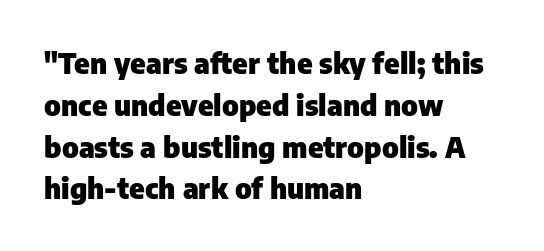
The image shows 29 px heavy sans-serif type, upright; set left-aligned, normal line spacing (1.44x), normal letter spacing, not underlined; low stroke contrast and a medium x-height.
